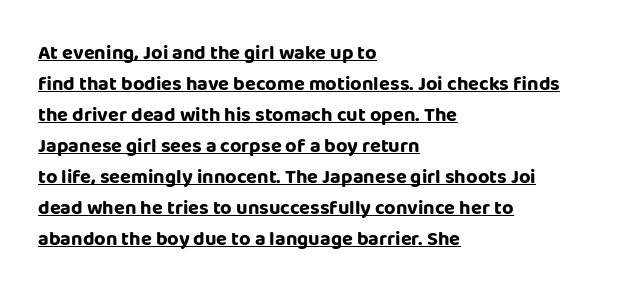
{"italic": "no", "bold": "yes", "underline": "yes", "align": "left", "line_spacing": "normal", "line_spacing_ratio": 1.55, "letter_spacing": "normal", "letter_spacing_em": 0.0, "glyph_px": 20}
